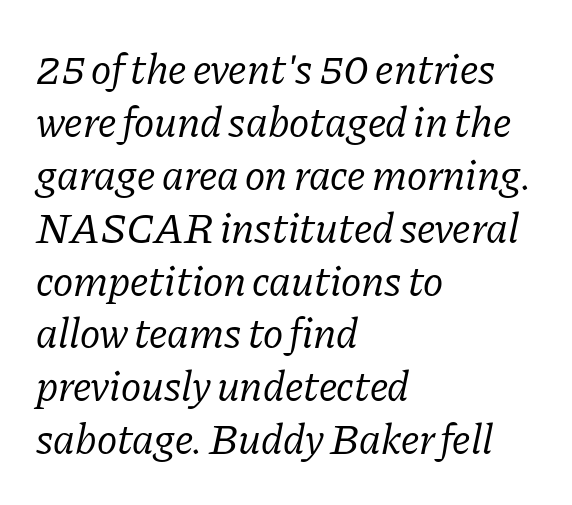
{"serif": "yes", "italic": "yes", "lean": "right", "slant_degrees": 11, "bold": "no", "weight": "regular", "width": "normal", "stroke_contrast": "low", "x_height": "medium", "monospaced": "no", "underline": "no", "align": "left", "line_spacing_ratio": 1.23, "letter_spacing": "normal", "letter_spacing_em": 0.0, "glyph_px": 43}
